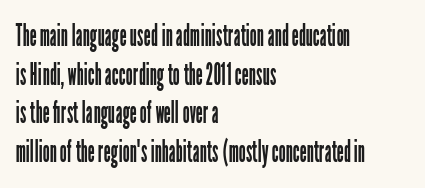
{"serif": "no", "italic": "no", "bold": "no", "weight": "regular", "width": "condensed", "stroke_contrast": "low", "x_height": "medium", "monospaced": "no", "underline": "no", "align": "left", "line_spacing": "normal", "line_spacing_ratio": 1.25, "letter_spacing": "normal", "letter_spacing_em": 0.0, "glyph_px": 31}
